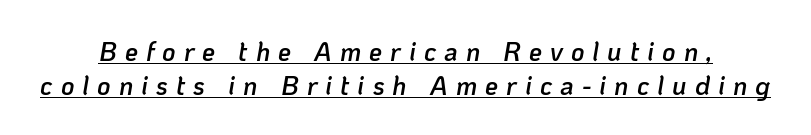
{"italic": "yes", "lean": "right", "slant_degrees": 10, "bold": "semi", "underline": "yes", "line_spacing": "normal", "line_spacing_ratio": 1.29, "letter_spacing": "wide", "letter_spacing_em": 0.31, "glyph_px": 26}
